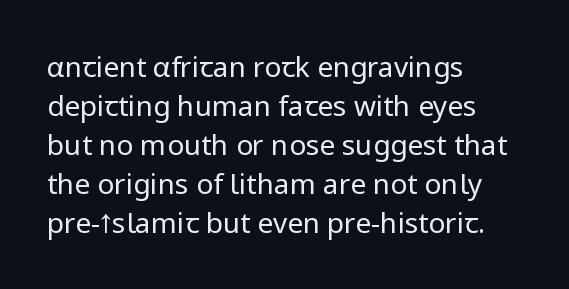
The image shows 28 px regular-weight sans-serif type, upright; set left-aligned, normal line spacing (1.39x), normal letter spacing, not underlined; low stroke contrast and a medium x-height.
